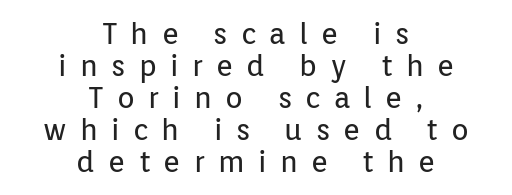
A typesetter would mark this as roman, not italic. The space directly below the letters is spotless. Notice how the passage keeps no hard edge, just a central spine. This is not heavy type; no bold has been used.
